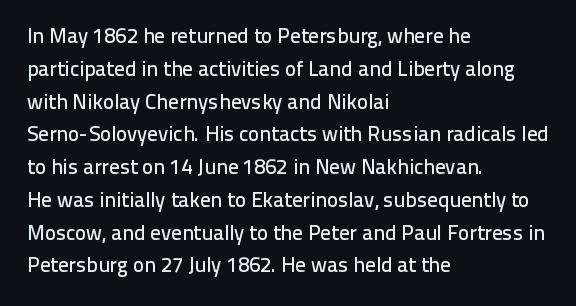
The image shows 21 px text type, upright; set left-aligned, normal line spacing (1.56x), normal letter spacing, not underlined.
